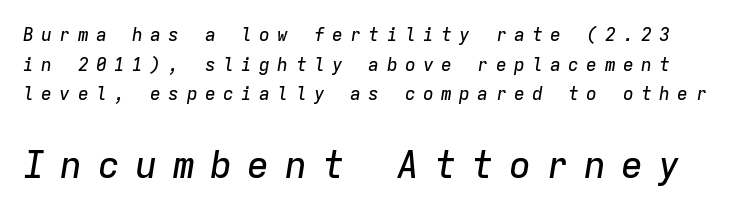
The rendering uses a moderate line-height, typical for paragraphs. Every character here occupies the same horizontal width, giving the sample a typewriter-like rhythm. Type size steps up from the first block to the second. What stands out about the letter spacing? Its width — letters are far apart.
